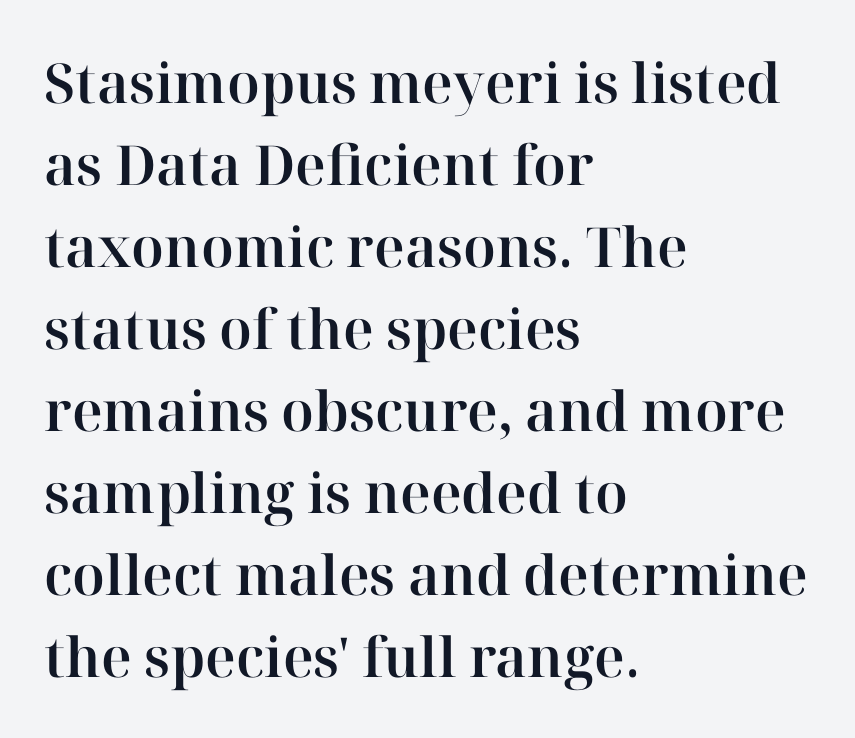
{"serif": "yes", "italic": "no", "width": "normal", "stroke_contrast": "high", "x_height": "medium", "monospaced": "no", "underline": "no", "align": "left", "line_spacing": "normal", "line_spacing_ratio": 1.49, "letter_spacing": "normal", "letter_spacing_em": 0.0, "glyph_px": 55}
